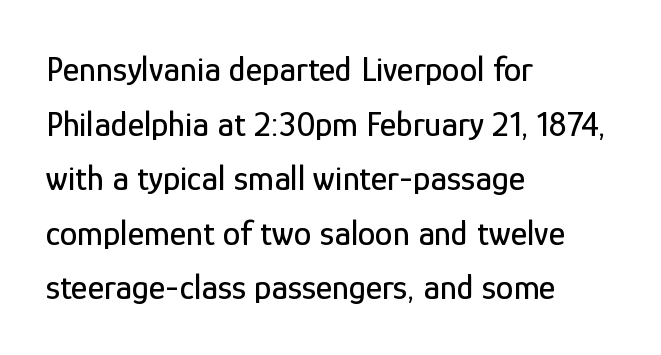
The image shows 35 px condensed sans-serif type, upright; set left-aligned, normal line spacing (1.56x), normal letter spacing, not underlined; low stroke contrast and a medium x-height.
